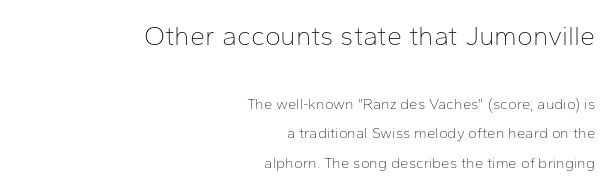
The image shows 27 px text type, upright; set right-aligned, loose line spacing (1.97x), normal letter spacing, not underlined; the first (top) block is 1.8x larger.
